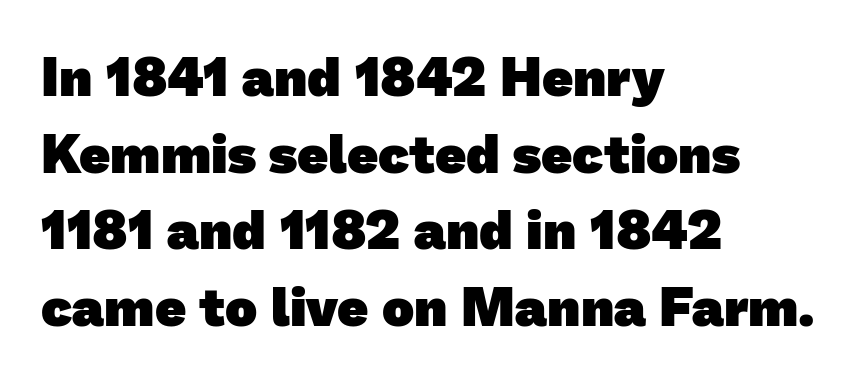
Q: Is the text bold? A: Yes.
Q: Is the typeface a serif or a sans-serif typeface? A: Sans-serif.
Q: Is the text underlined? A: No.
Q: How is the paragraph aligned? A: Left-aligned.
Q: Is the spacing between letters normal or unusually wide? A: Normal.
Q: Is the spacing between lines tight, normal or loose? A: Normal.
Q: Width (condensed, normal, or wide)? A: Normal.
Q: Stroke contrast? A: Low.
Q: x-height? A: Medium.
Q: Monospaced? A: No.
